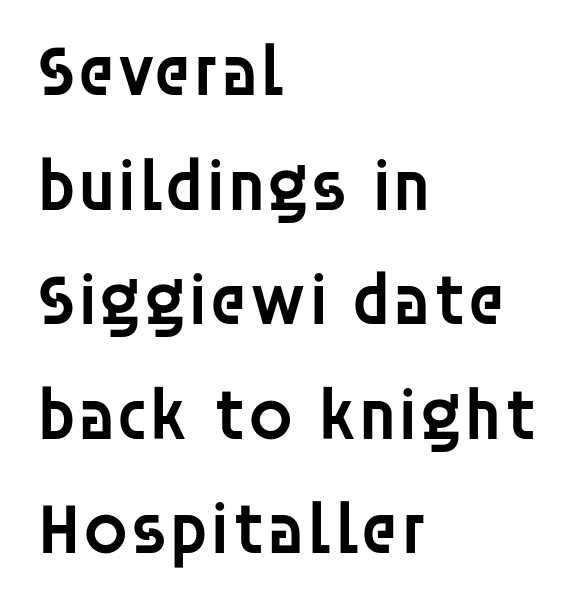
The image shows 73 px semibold sans-serif type, upright; set left-aligned, normal line spacing (1.57x), normal letter spacing, not underlined; low stroke contrast and a large x-height.
